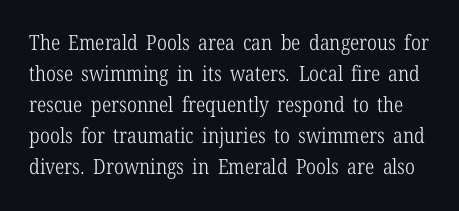
{"italic": "no", "bold": "no", "underline": "no", "line_spacing": "normal", "line_spacing_ratio": 1.48, "letter_spacing": "normal", "letter_spacing_em": 0.0, "glyph_px": 21}
